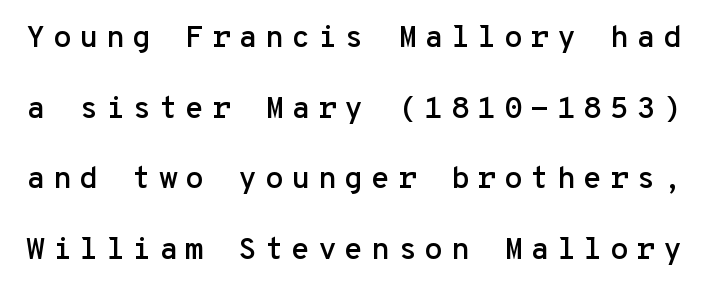
The image shows 31 px sans-serif type, upright, monospaced; set loose line spacing (2.28x), unusually wide letter spacing (+0.24 em), not underlined; low stroke contrast and a medium x-height.
